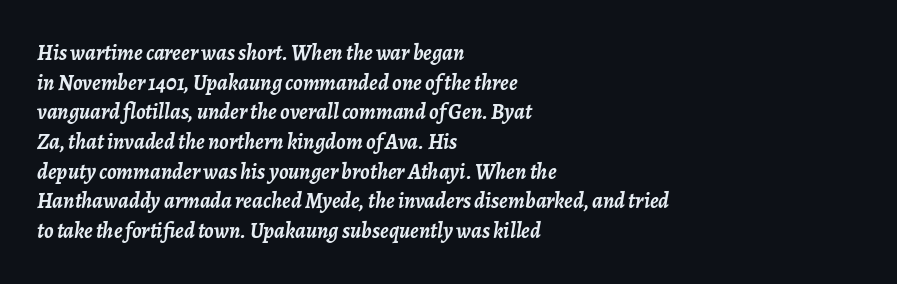
The leading is moderate, giving the passage an even texture. In CSS terms this would be text-align: left. Heavy-handed strokes throughout: this text is bold. This sample uses an oblique cut, with every glyph tilted off the vertical.
